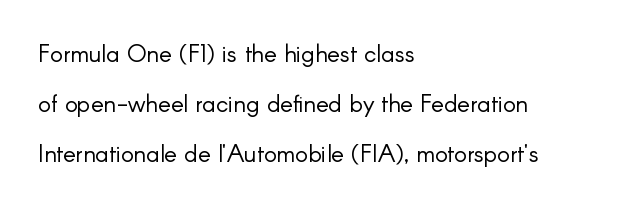
The image shows 24 px text type, upright; set left-aligned, loose line spacing (2.09x), normal letter spacing, not underlined.
